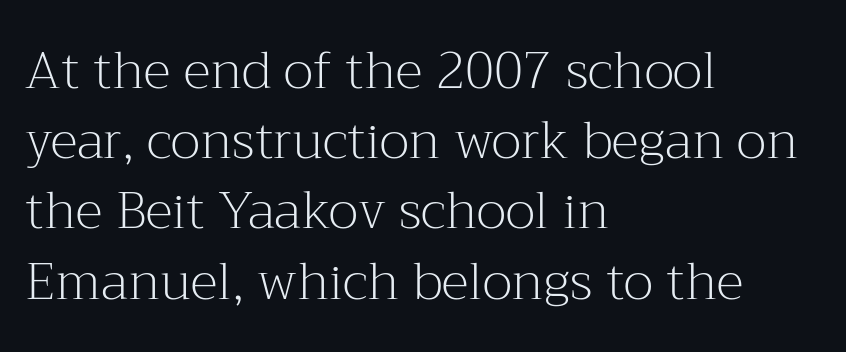
The passage shown is typed in a proportional face where columns would drift. In terms of posture, this sample is upright. Each row of text sits above clean, open space. Stem width sits at or under what a default text font uses. You can tell from the footed stems that serif type was used. Rows of type keep a routine distance in the vertical direction.
